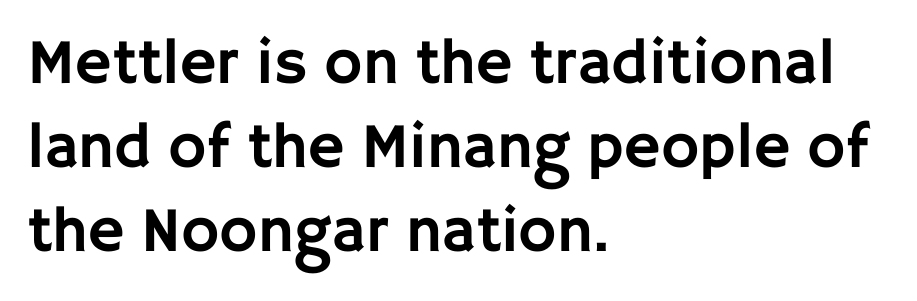
The image shows 64 px sans-serif type, upright; set left-aligned, normal line spacing (1.31x), normal letter spacing, not underlined; low stroke contrast and a large x-height.
